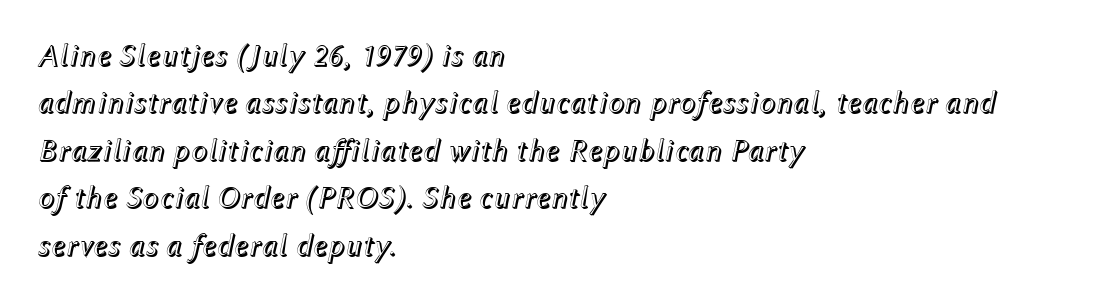
The image shows 31 px text type, italic (leaning right); set left-aligned, normal line spacing (1.53x), normal letter spacing, not underlined; a medium x-height.
